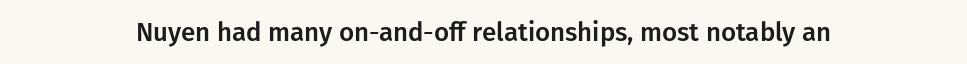
Q: Is the text italic (slanted)? A: No, it is upright.
Q: Is the text underlined? A: No.
Q: How is the paragraph aligned? A: Centered.
Q: Is the spacing between letters normal or unusually wide? A: Normal.
